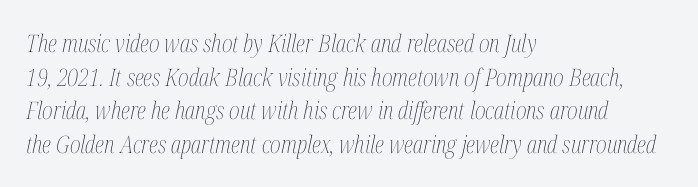
The words here are not underlined. The lettering tilts uniformly, giving the passage an italic look. Each line starts at the same left margin while the right side varies. The letters sit at their default tracking, neither squeezed nor spread. In terms of leading, this rendering sits right in the middle.
